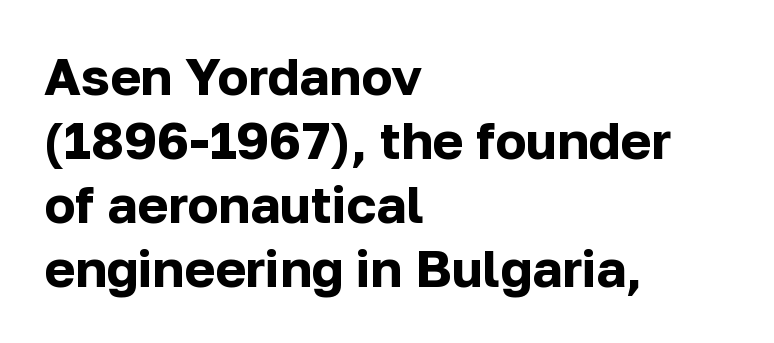
This sample uses a sans-serif face. The baseline area is clear. Does extra space separate the letters? No, they use regular spacing. The letters stand straight up with perfectly vertical stems. Spacing verdict: proportional, widths tailored to each character. Casual observation: everything's shoved over to the left.
